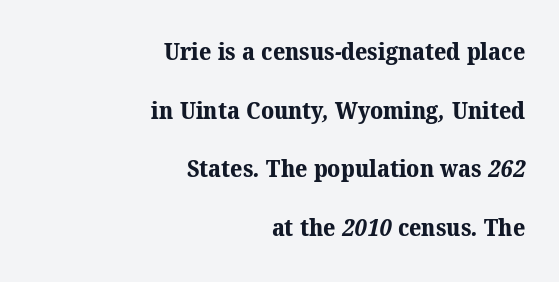
A clean baseline with only descenders dipping below it. Tracking value appears to be zero — textbook default spacing. Alignment: flush right. The rendering uses a large line-height, opening up the rows. Heavy, bold letterforms.
